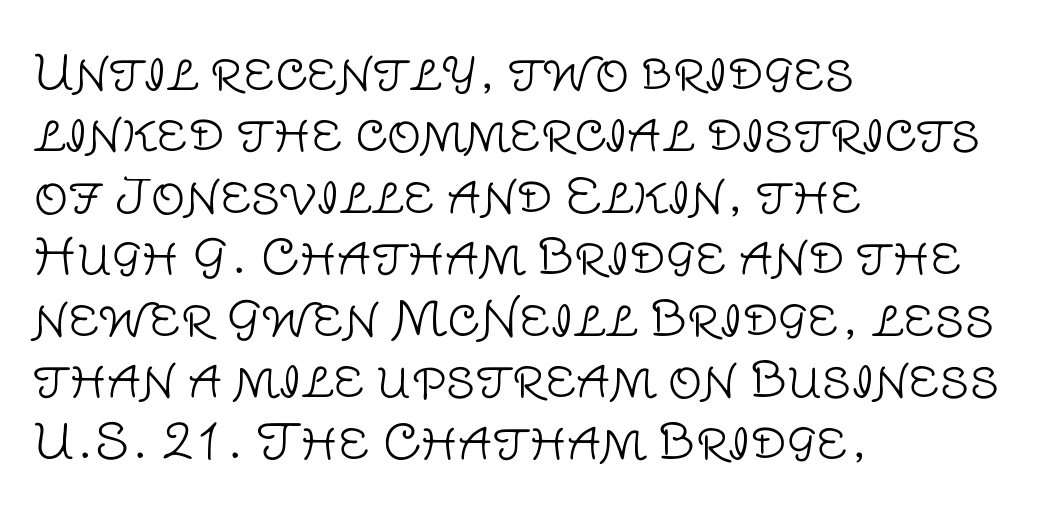
Q: Is the text bold? A: No.
Q: Is the text italic (slanted)? A: Yes.
Q: Is the typeface a serif or a sans-serif typeface? A: Sans-serif.
Q: Is the text underlined? A: No.
Q: How is the paragraph aligned? A: Left-aligned.
Q: Is the spacing between letters normal or unusually wide? A: Normal.
Q: Is the spacing between lines tight, normal or loose? A: Normal.
Q: Width (condensed, normal, or wide)? A: Normal.
Q: Stroke contrast? A: Low.
Q: x-height? A: Large.
Q: Monospaced? A: No.
